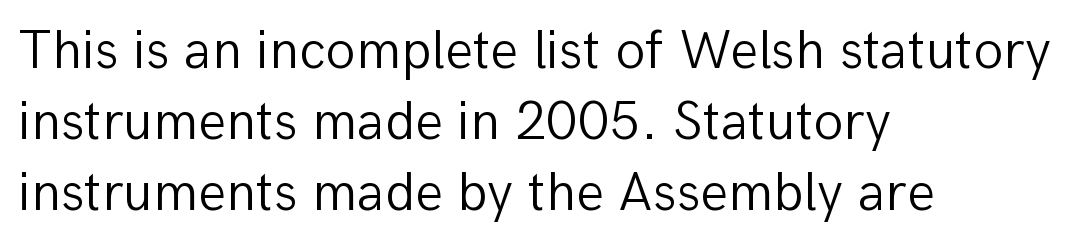
{"serif": "no", "italic": "no", "bold": "no", "weight": "light", "width": "normal", "stroke_contrast": "low", "x_height": "medium", "monospaced": "no", "underline": "no", "align": "left", "line_spacing": "normal", "line_spacing_ratio": 1.29, "letter_spacing": "normal", "letter_spacing_em": 0.0, "glyph_px": 55}
